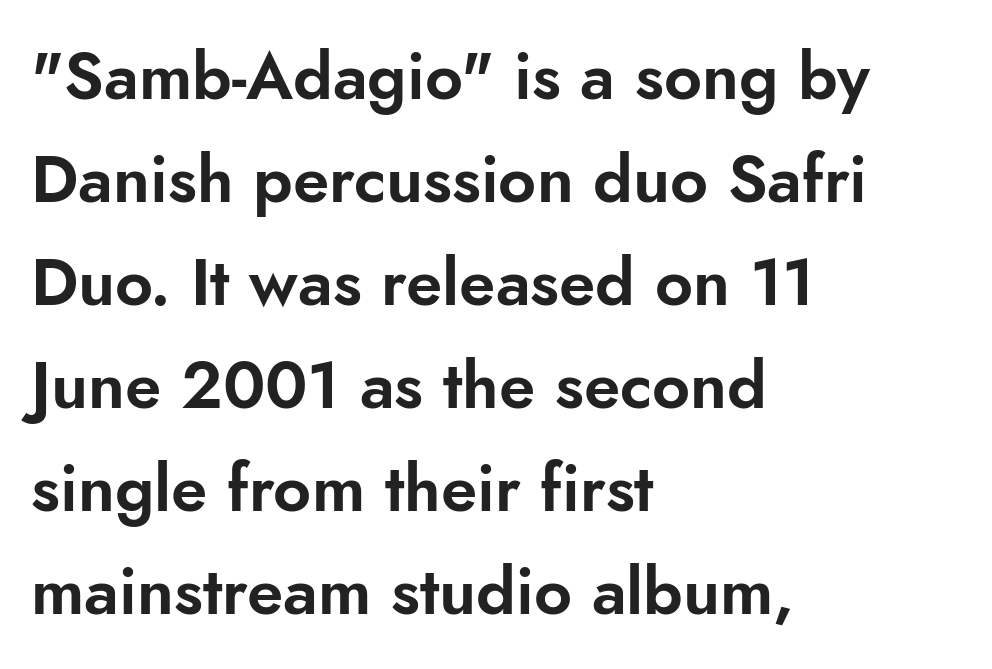
The image shows 66 px sans-serif type, upright; set left-aligned, normal line spacing (1.56x), normal letter spacing, not underlined; low stroke contrast and a small x-height.
